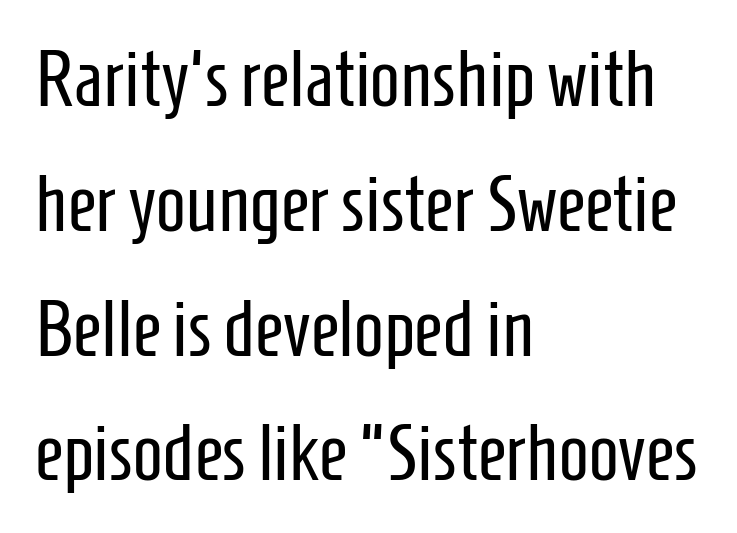
{"serif": "no", "italic": "no", "bold": "no", "weight": "regular", "width": "condensed", "stroke_contrast": "low", "x_height": "medium", "monospaced": "no", "underline": "no", "align": "left", "line_spacing": "normal", "line_spacing_ratio": 1.58, "letter_spacing": "normal", "letter_spacing_em": 0.0, "glyph_px": 79}
